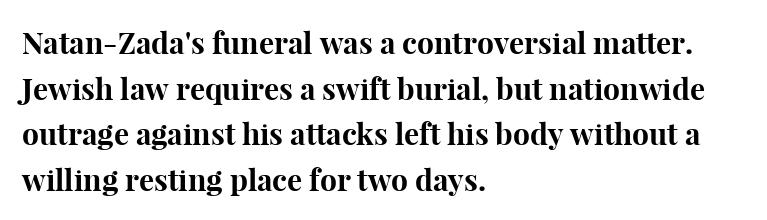
{"serif": "yes", "italic": "no", "bold": "yes", "weight": "bold", "width": "normal", "stroke_contrast": "high", "x_height": "medium", "monospaced": "no", "underline": "no", "align": "left", "line_spacing": "normal", "line_spacing_ratio": 1.52, "letter_spacing": "normal", "letter_spacing_em": 0.0, "glyph_px": 30}
